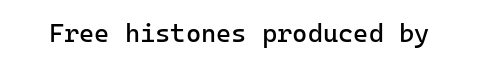
{"italic": "no", "bold": "no", "underline": "no", "letter_spacing": "normal", "letter_spacing_em": 0.0, "glyph_px": 26}
